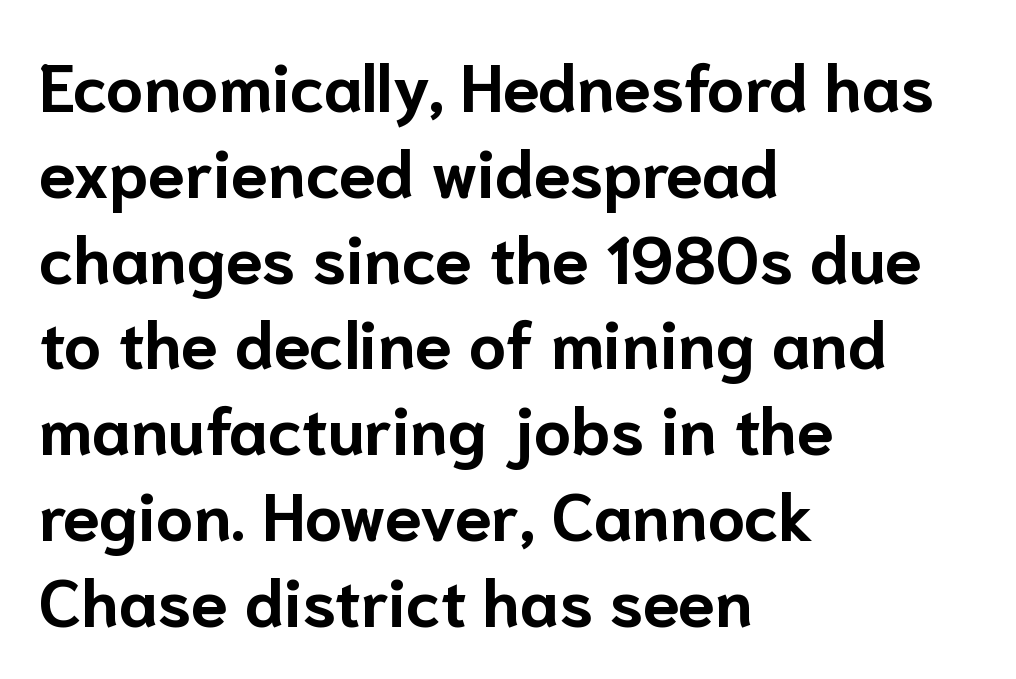
{"serif": "no", "italic": "no", "bold": "yes", "weight": "bold", "width": "normal", "stroke_contrast": "low", "x_height": "medium", "monospaced": "no", "underline": "no", "align": "left", "line_spacing": "normal", "line_spacing_ratio": 1.3, "letter_spacing": "normal", "letter_spacing_em": 0.0, "glyph_px": 66}
